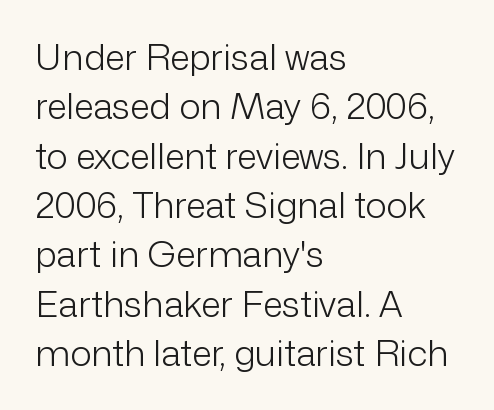
Q: Is the text bold? A: No.
Q: Is the text italic (slanted)? A: No, it is upright.
Q: Is the typeface a serif or a sans-serif typeface? A: Sans-serif.
Q: Is the text underlined? A: No.
Q: How is the paragraph aligned? A: Left-aligned.
Q: Is the spacing between letters normal or unusually wide? A: Normal.
Q: Is the spacing between lines tight, normal or loose? A: Normal.
Q: Width (condensed, normal, or wide)? A: Normal.
Q: Stroke contrast? A: Low.
Q: x-height? A: Medium.
Q: Monospaced? A: No.
